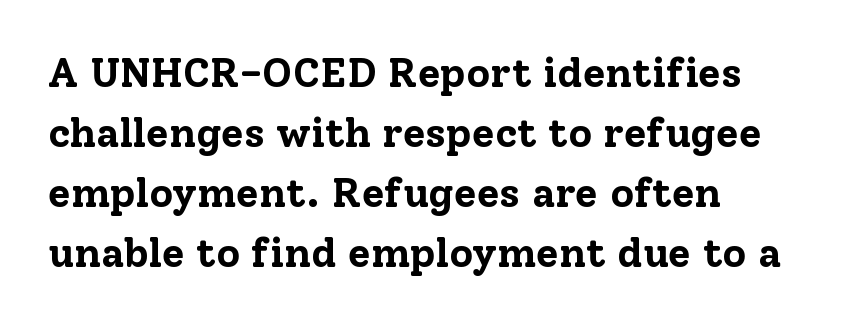
{"serif": "yes", "italic": "no", "bold": "yes", "weight": "bold", "width": "normal", "stroke_contrast": "low", "x_height": "medium", "monospaced": "no", "underline": "no", "align": "left", "line_spacing": "normal", "line_spacing_ratio": 1.46, "letter_spacing": "normal", "letter_spacing_em": 0.0, "glyph_px": 41}
